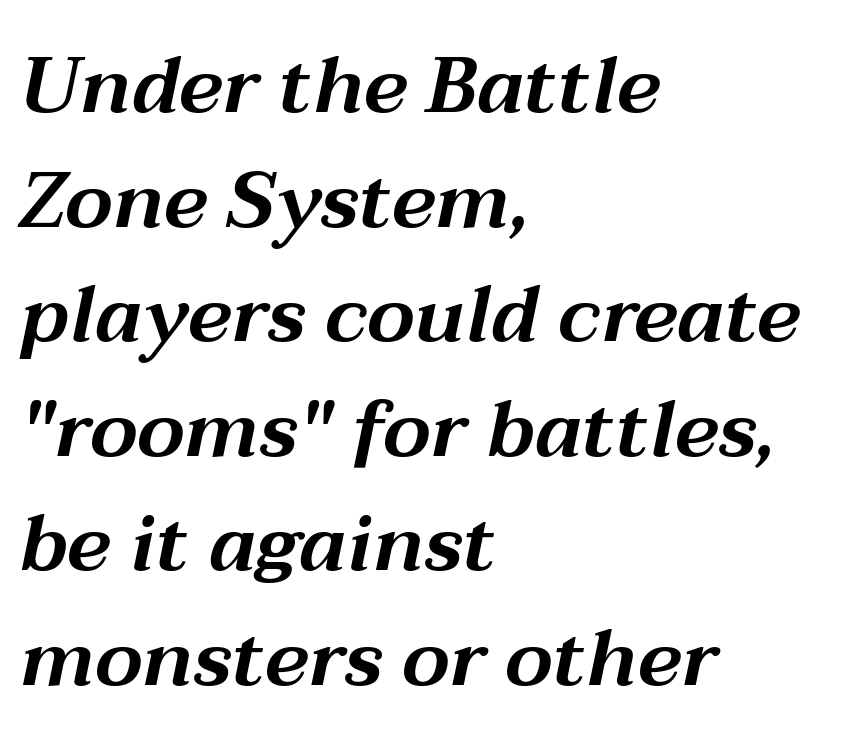
Think of a printed novel: that variable character pitch is what you see here. Left-aligned paragraph, ragged on the right. Nobody touched the tracking dial on this one. Only glyphs here, with clear space below each row.
